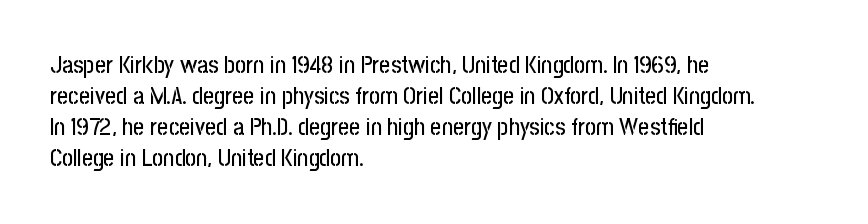
The rag falls on the right side of this text block. How would I describe the line gaps? Plain and ordinary. Ordinary non-slanted type is in use. The gaps between neighbouring characters are ordinary and unremarkable.
